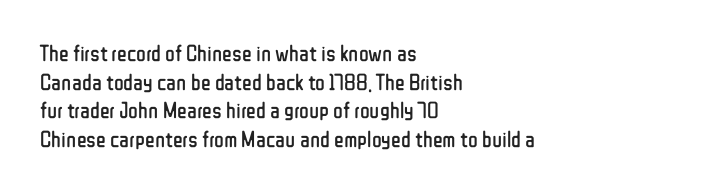
The image shows 23 px text type, upright; set left-aligned, normal line spacing (1.25x), normal letter spacing, not underlined.
